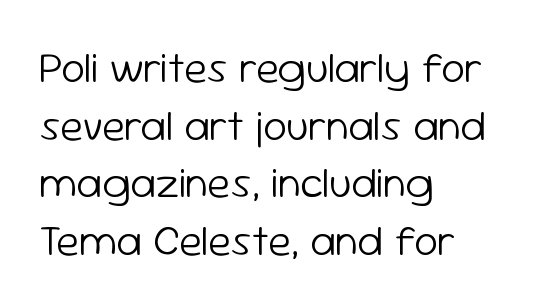
The image shows 43 px light sans-serif type, upright; set left-aligned, normal line spacing (1.34x), normal letter spacing, not underlined; low stroke contrast and a medium x-height.
